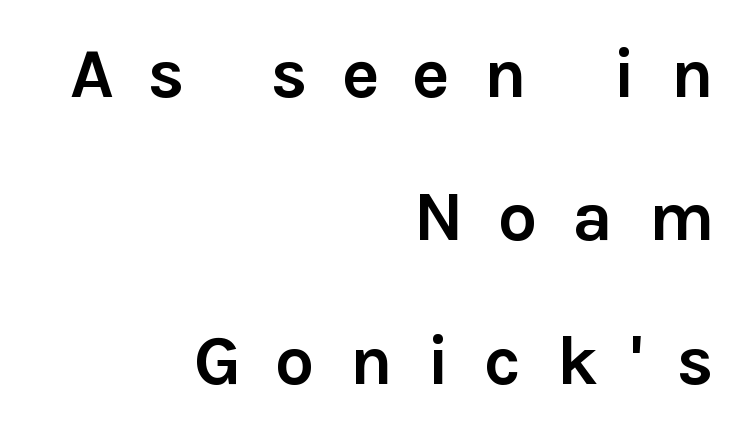
The image shows 70 px semibold sans-serif type, upright; set right-aligned, loose line spacing (2.05x), unusually wide letter spacing (+0.49 em), not underlined; a medium x-height.
